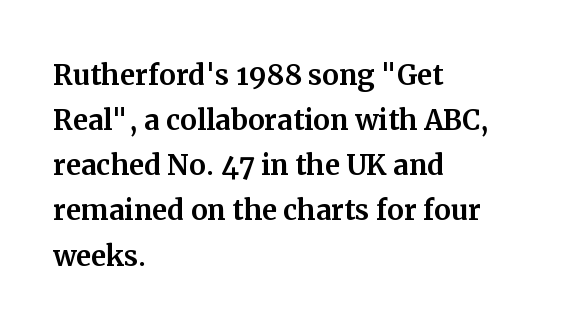
The image shows 37 px serif type, upright; set left-aligned, line spacing 1.22x, normal letter spacing, not underlined; medium stroke contrast and a medium x-height.
